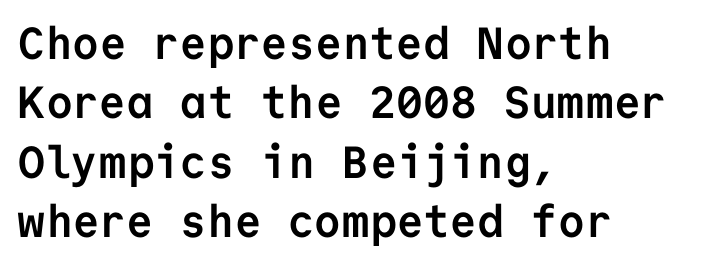
The passage is arranged the way most books set body copy — flush left. This sample has the even, mechanical cadence of fixed-width lettering. Check under the words: just untouched page. In terms of letterform style, serifs are entirely absent. A dark, heavy texture on the line: the type is bold. There is no visible air inserted between adjacent glyphs.
